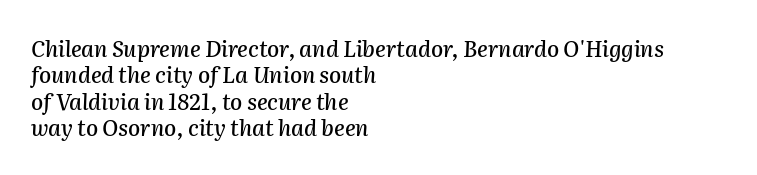
Q: Is the text italic (slanted)? A: Yes, it leans right by about 2 degrees.
Q: Is the text underlined? A: No.
Q: How is the paragraph aligned? A: Left-aligned.
Q: Is the spacing between letters normal or unusually wide? A: Normal.
